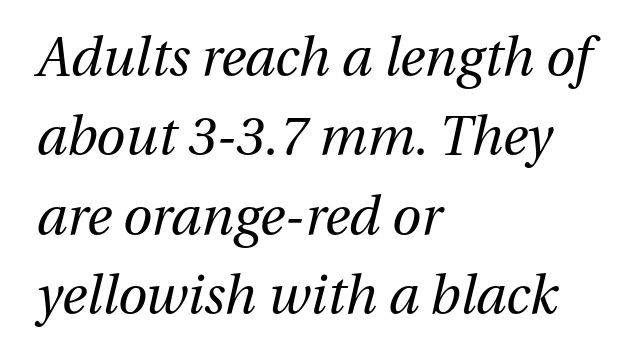
The image shows 53 px regular-weight type, italic (leaning right); set left-aligned, normal line spacing (1.5x), normal letter spacing, not underlined; medium stroke contrast and a medium x-height.
